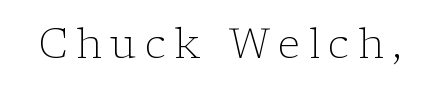
Q: Is the text bold? A: No.
Q: Is the text italic (slanted)? A: No, it is upright.
Q: Is the typeface a serif or a sans-serif typeface? A: Serif.
Q: Is the text underlined? A: No.
Q: Is the spacing between letters normal or unusually wide? A: Unusually wide.
Q: Width (condensed, normal, or wide)? A: Normal.
Q: Stroke contrast? A: Low.
Q: x-height? A: Medium.
Q: Monospaced? A: No.
